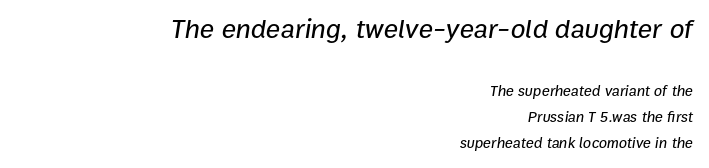
{"italic": "yes", "lean": "right", "slant_degrees": 9, "underline": "no", "align": "right", "line_spacing_ratio": 1.73, "letter_spacing": "normal", "letter_spacing_em": 0.0, "larger_block": "first", "size_ratio": 1.8, "glyph_px": 27}
